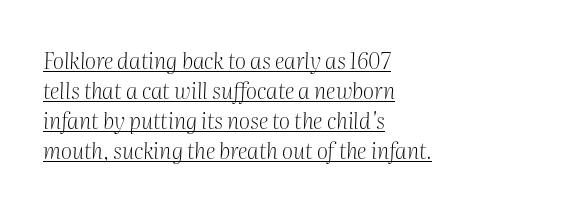
A student would call this left alignment; a typographer would say flush left, rag right. Vertical spacing — default. This is underlined copy, the kind a proofreader might mark for attention. Caption: face not bold, strokes unweighted. These lines keep a tight, regular rhythm from letter to letter. Compared with ordinary roman type, these characters are visibly tilted.
